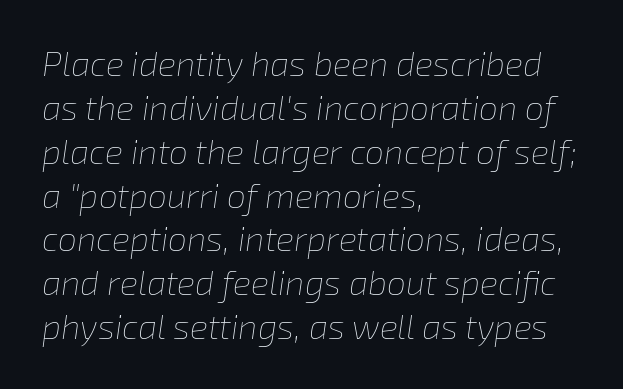
{"italic": "yes", "lean": "right", "slant_degrees": 8, "bold": "no", "weight": "thin", "width": "normal", "stroke_contrast": "low", "x_height": "medium", "monospaced": "no", "underline": "no", "align": "left", "line_spacing": "normal", "line_spacing_ratio": 1.29, "letter_spacing": "normal", "letter_spacing_em": 0.0, "glyph_px": 34}
